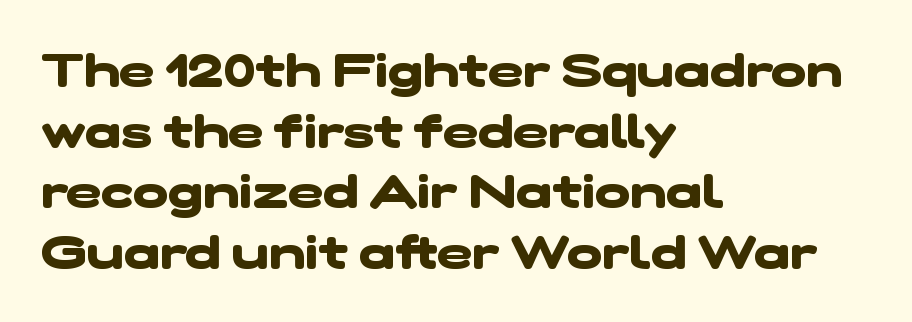
{"serif": "no", "bold": "yes", "weight": "heavy", "width": "wide", "stroke_contrast": "low", "x_height": "medium", "monospaced": "no", "underline": "no", "align": "left", "line_spacing": "normal", "line_spacing_ratio": 1.29, "letter_spacing": "normal", "letter_spacing_em": 0.0, "glyph_px": 47}
